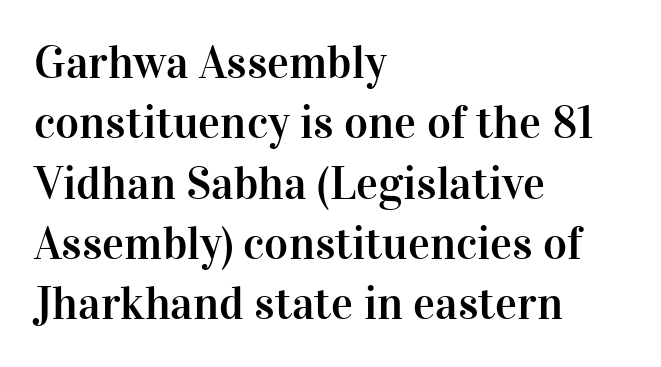
Q: Is the text italic (slanted)? A: No, it is upright.
Q: Is the typeface a serif or a sans-serif typeface? A: Serif.
Q: Is the text underlined? A: No.
Q: How is the paragraph aligned? A: Left-aligned.
Q: Is the spacing between letters normal or unusually wide? A: Normal.
Q: Is the spacing between lines tight, normal or loose? A: Normal.
Q: Width (condensed, normal, or wide)? A: Normal.
Q: Stroke contrast? A: High.
Q: x-height? A: Medium.
Q: Monospaced? A: No.
